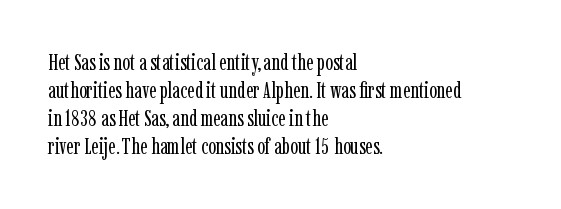
Every stem runs plumb, perpendicular to the baseline. Layout note: lines flush left. Decoration check: the copy has no underline. Short note: letters normally spaced.
